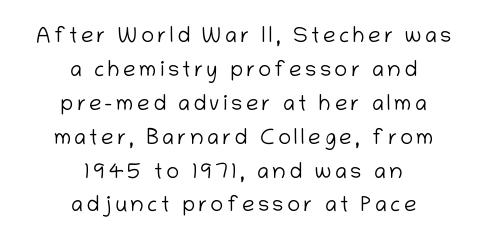
Vertical strokes here are truly vertical. Nothing heavy about these letters — not bold at all. Notice how descenders clear the ascenders below comfortably — that's standard leading. Honestly, there is no underline to notice here at all. The paragraph has two soft edges and a firm central axis.
